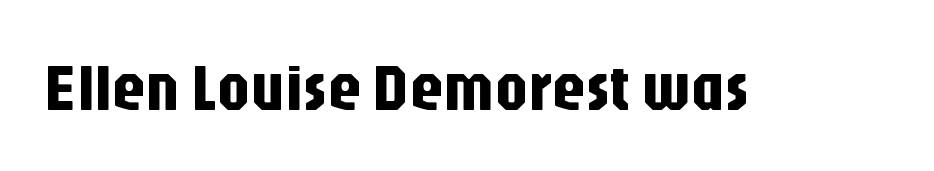
These lines are rendered in a variable-pitch font. Typographically, this falls in the sans-serif category. When letters stand straight like this, we call the style roman or upright. No extra tracking has been applied to these lines. The specimen omits any rule beneath the text block's lines.
